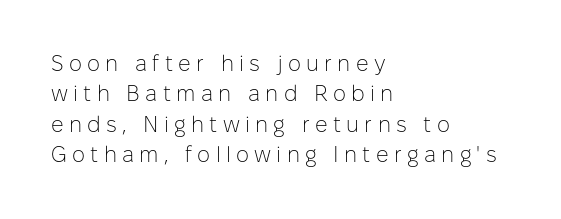
Q: Is the text bold? A: No.
Q: Is the text italic (slanted)? A: No, it is upright.
Q: Is the text underlined? A: No.
Q: How is the paragraph aligned? A: Left-aligned.
Q: Is the spacing between letters normal or unusually wide? A: Unusually wide.
Q: Is the spacing between lines tight, normal or loose? A: Normal.
